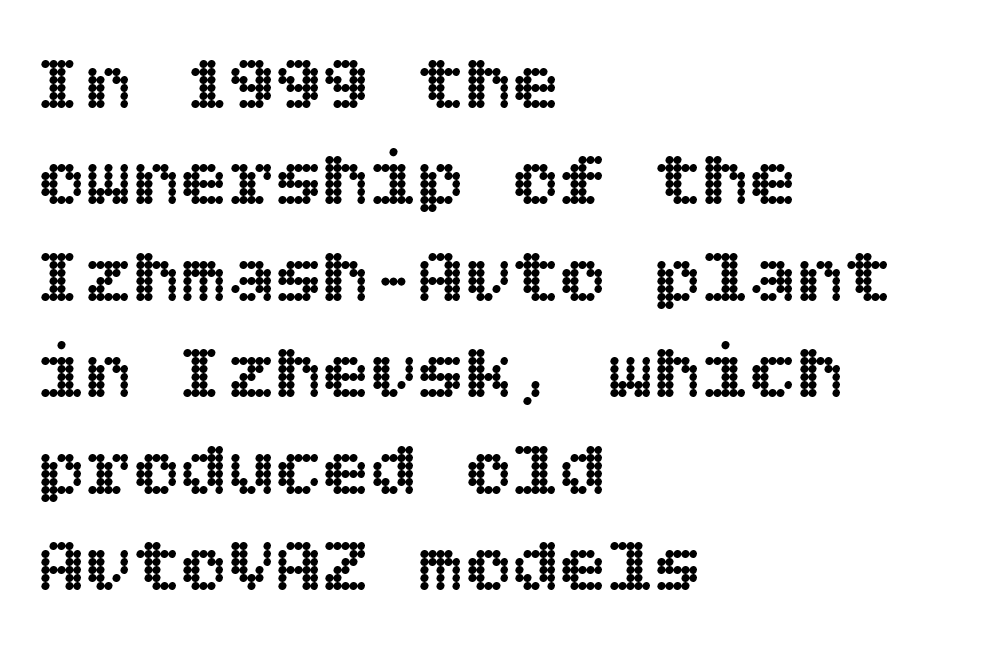
{"italic": "no", "width": "normal", "x_height": "large", "underline": "no", "align": "left", "line_spacing_ratio": 1.22, "letter_spacing": "normal", "letter_spacing_em": 0.0, "glyph_px": 79}
